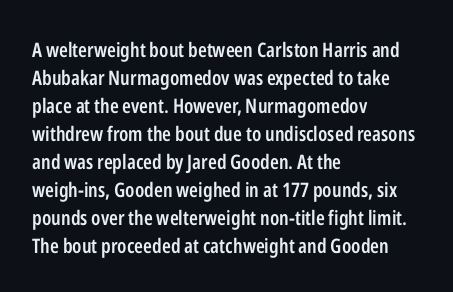
The image shows 20 px text type, upright; set left-aligned, normal line spacing (1.4x), normal letter spacing, not underlined.
